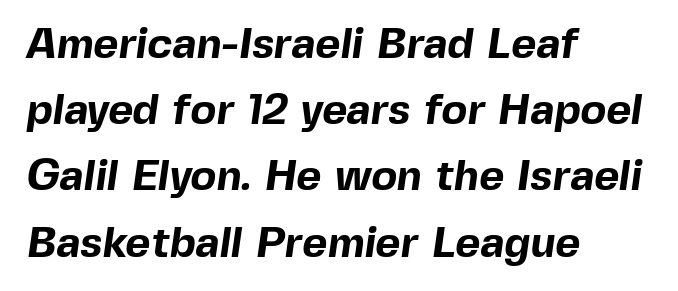
The glyphs are unaccompanied by any horizontal stroke below them. Character widths vary here, with narrow letters taking less room than wide ones. Tracking here is standard; glyphs follow each other at the usual distance. Summary of vertical rhythm: regular, with standard interline spacing. What kind of face is this? One without serifs — a sans.
